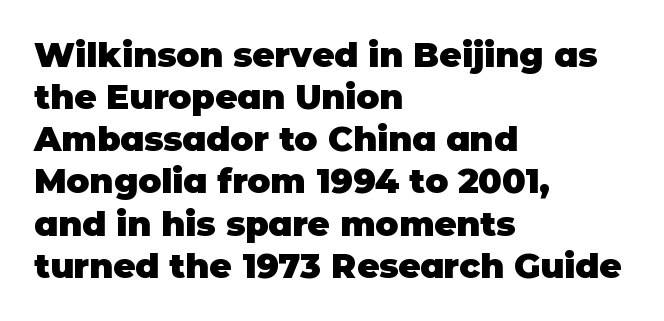
{"serif": "no", "italic": "no", "bold": "yes", "weight": "heavy", "width": "normal", "stroke_contrast": "low", "x_height": "large", "monospaced": "no", "underline": "no", "align": "left", "line_spacing_ratio": 1.24, "letter_spacing": "normal", "letter_spacing_em": 0.0, "glyph_px": 34}
